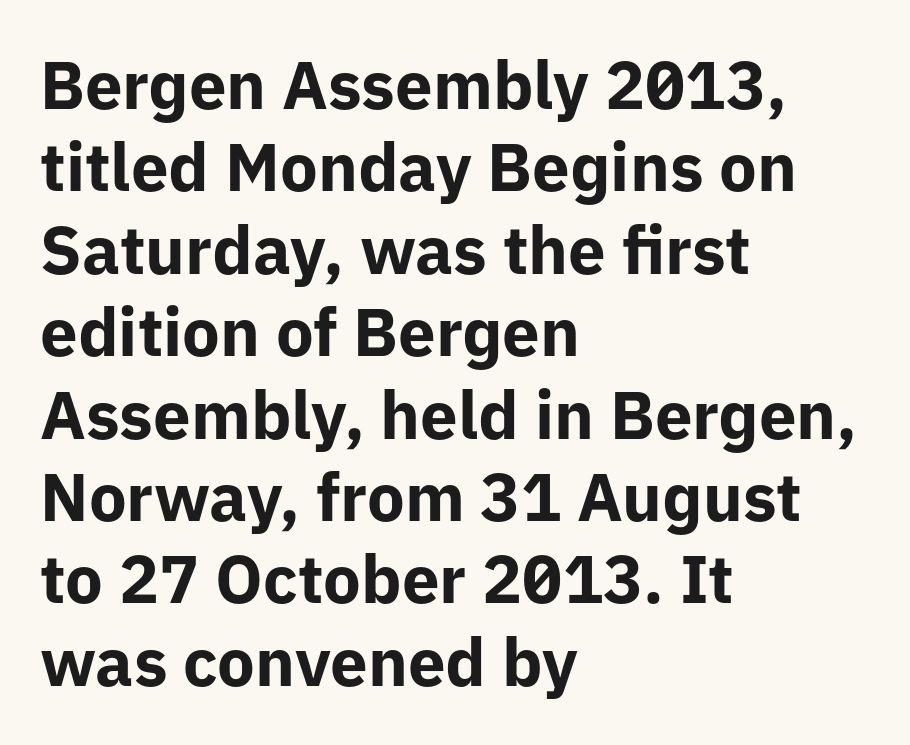
{"serif": "no", "italic": "no", "bold": "yes", "weight": "bold", "width": "normal", "stroke_contrast": "low", "x_height": "medium", "monospaced": "no", "underline": "no", "align": "left", "line_spacing_ratio": 1.23, "letter_spacing": "normal", "letter_spacing_em": 0.0, "glyph_px": 67}
